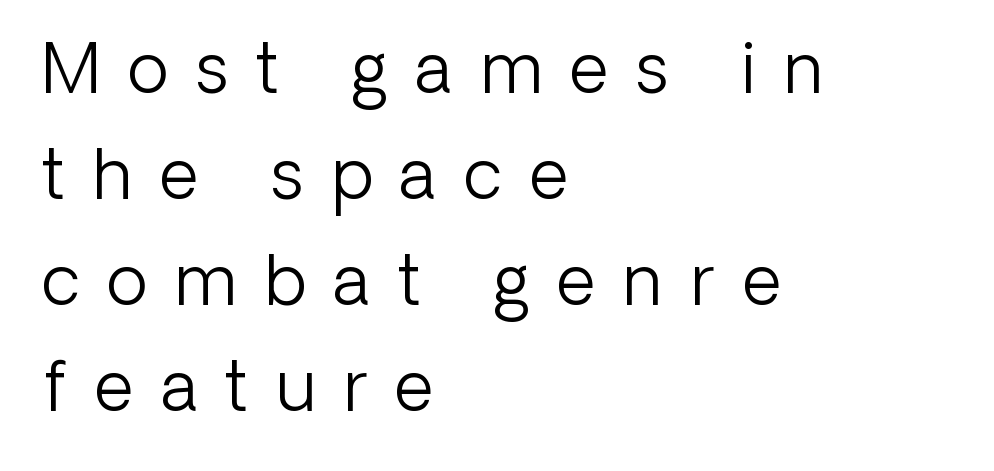
{"serif": "no", "italic": "no", "bold": "no", "weight": "light", "width": "normal", "stroke_contrast": "low", "x_height": "medium", "monospaced": "no", "underline": "no", "align": "left", "line_spacing": "normal", "line_spacing_ratio": 1.56, "letter_spacing": "wide", "letter_spacing_em": 0.41, "glyph_px": 68}
